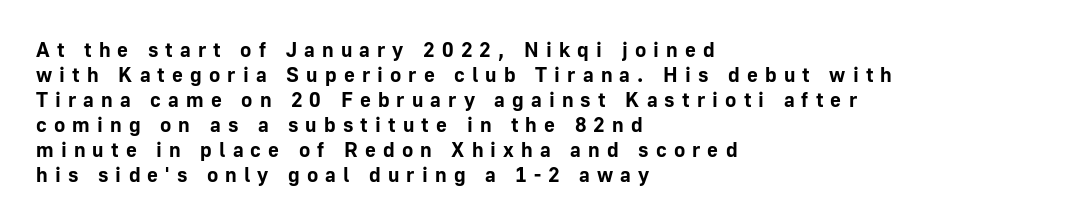
Q: Is the text bold? A: Yes.
Q: Is the text italic (slanted)? A: No, it is upright.
Q: Is the text underlined? A: No.
Q: How is the paragraph aligned? A: Left-aligned.
Q: Is the spacing between letters normal or unusually wide? A: Unusually wide.
